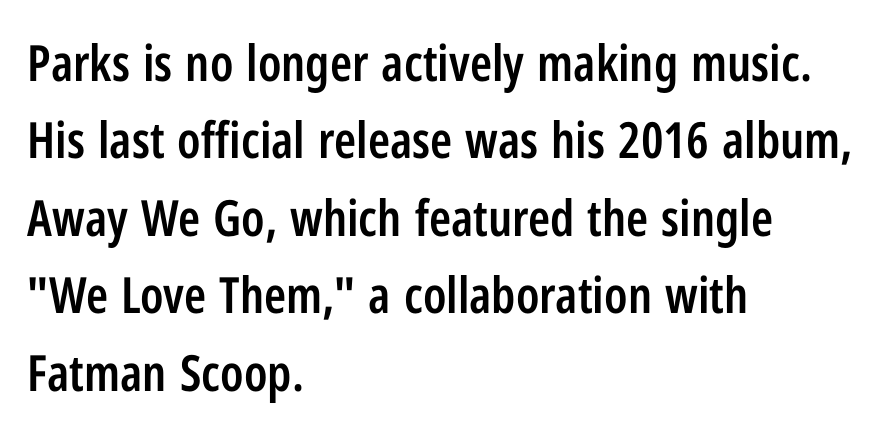
A normal amount of white space separates one row of letters from the next. The characters look somewhat weighty, a semibold short of true bold. Descenders are the only things crossing below the line. These lines are composed in type without serifs.
